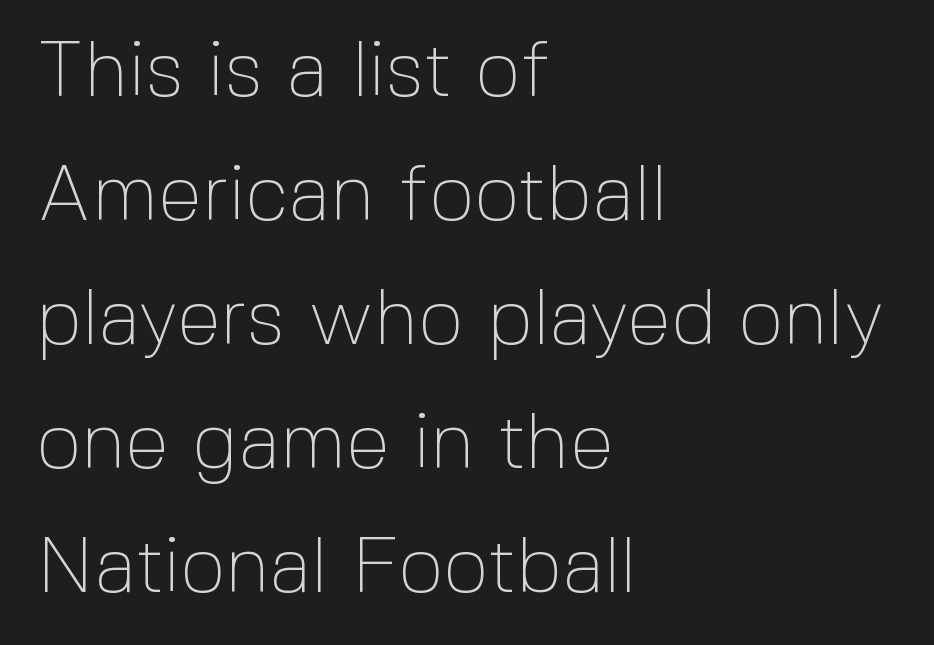
{"serif": "no", "italic": "no", "bold": "no", "weight": "thin", "width": "normal", "x_height": "medium", "monospaced": "no", "underline": "no", "align": "left", "line_spacing": "normal", "line_spacing_ratio": 1.57, "letter_spacing": "normal", "letter_spacing_em": 0.0, "glyph_px": 79}
